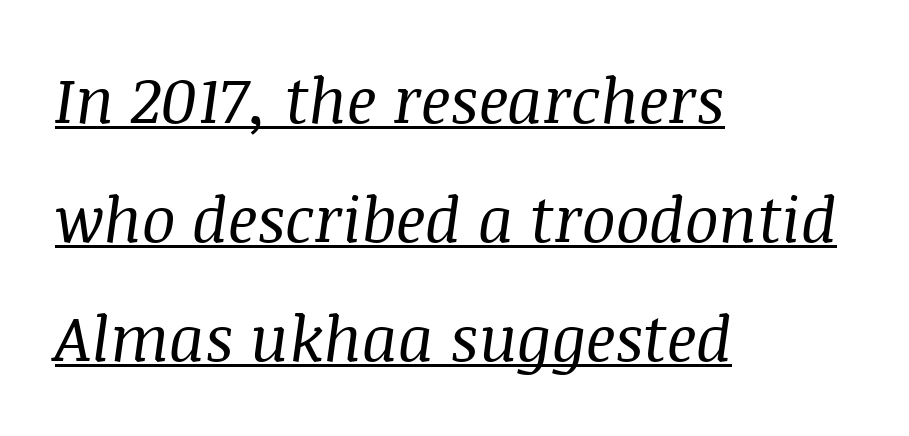
Q: Is the text bold? A: No.
Q: Is the text italic (slanted)? A: Yes, it leans right by about 8 degrees.
Q: Is the typeface a serif or a sans-serif typeface? A: Serif.
Q: Is the text underlined? A: Yes.
Q: How is the paragraph aligned? A: Left-aligned.
Q: Is the spacing between letters normal or unusually wide? A: Normal.
Q: Width (condensed, normal, or wide)? A: Normal.
Q: Stroke contrast? A: Medium.
Q: x-height? A: Large.
Q: Monospaced? A: No.
